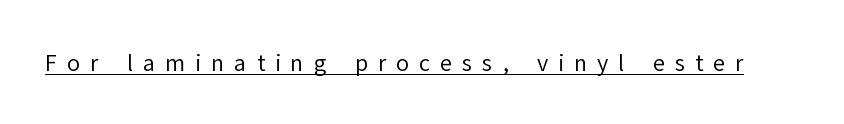
Is the stroke heavy? The answer is a plain regular-or-lighter. The rendering inserts visible extra space after every character. The font's upright variant was chosen for this text. Somebody hit Ctrl+U on this one — the words are underlined.
